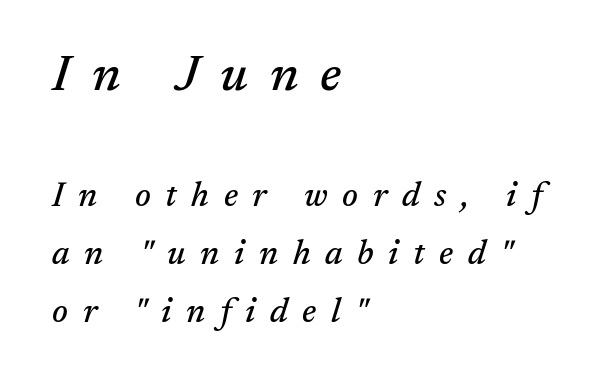
In terms of letterform style, serifs are clearly present. The letters advance in unequal steps, a hallmark of proportional type. An italicized treatment has been applied to the whole sample. Size hierarchy here favors the leading block over the trailing one. The tracking jumps out immediately: characters are airy and widely separated.
